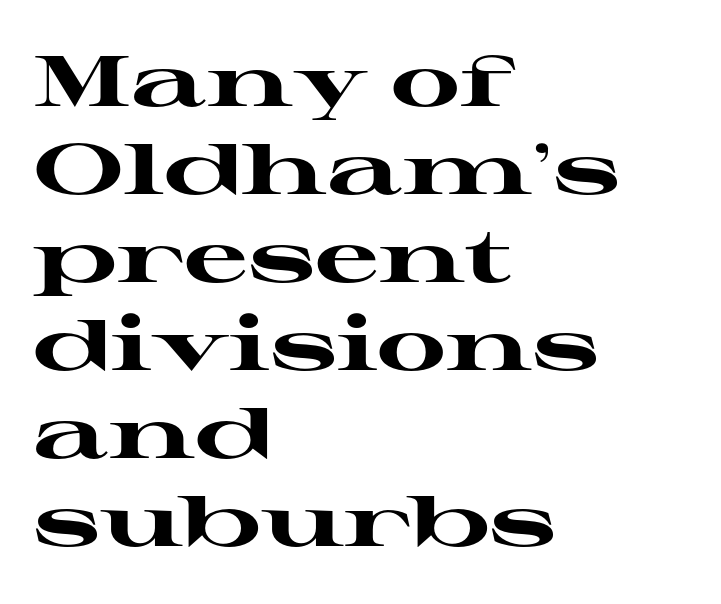
Q: Is the text bold? A: Yes.
Q: Is the text italic (slanted)? A: No, it is upright.
Q: Is the typeface a serif or a sans-serif typeface? A: Serif.
Q: Is the text underlined? A: No.
Q: How is the paragraph aligned? A: Left-aligned.
Q: Is the spacing between letters normal or unusually wide? A: Normal.
Q: Width (condensed, normal, or wide)? A: Wide.
Q: Stroke contrast? A: High.
Q: x-height? A: Medium.
Q: Monospaced? A: No.
